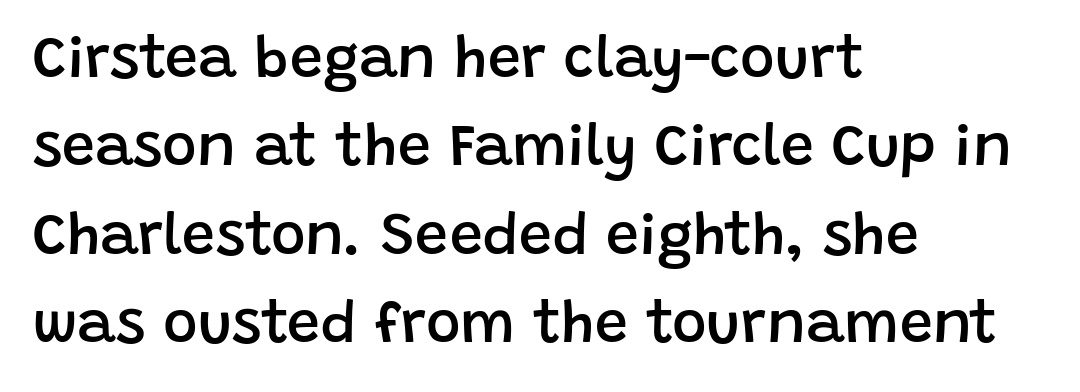
Q: Is the text bold? A: Semi-bold.
Q: Is the text italic (slanted)? A: No, it is upright.
Q: Is the typeface a serif or a sans-serif typeface? A: Sans-serif.
Q: Is the text underlined? A: No.
Q: How is the paragraph aligned? A: Left-aligned.
Q: Is the spacing between letters normal or unusually wide? A: Normal.
Q: Is the spacing between lines tight, normal or loose? A: Normal.
Q: Width (condensed, normal, or wide)? A: Normal.
Q: Stroke contrast? A: Low.
Q: x-height? A: Large.
Q: Monospaced? A: No.
